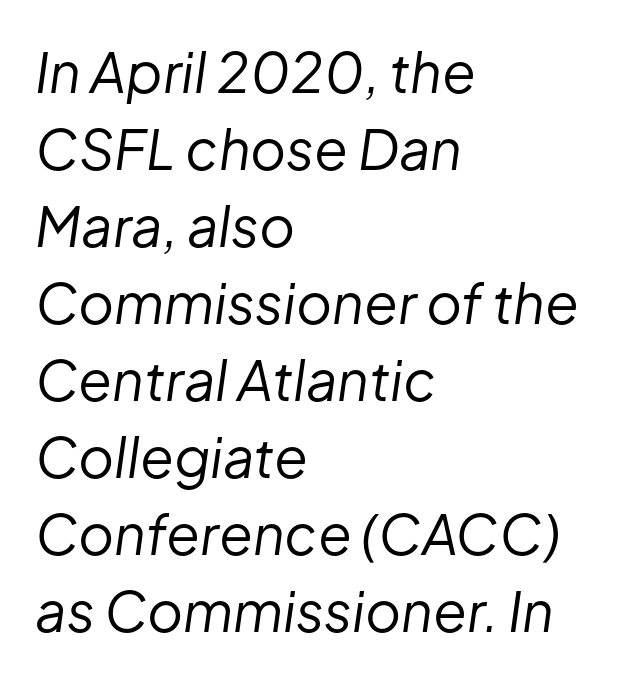
Honestly, the letter spacing is just normal — you wouldn't notice it. Vertical spacing — default. If you drew a ruler down the left edge, every line would touch it. Each letter keeps its own natural width here, so spacing adapts to shape. Underlining? Definitely not there.
